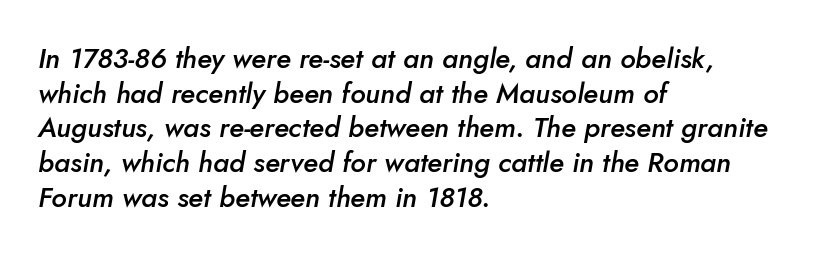
If you drew a ruler down the left edge, every line would touch it. Posture: slanted. The rendering uses a semibold face; strokes are thickened but not to full bold. Think of a printed novel: that variable character pitch is what you see here. Spacing between characters is what you'd get straight out of the box. Just letters on the line, the space beneath them empty.
